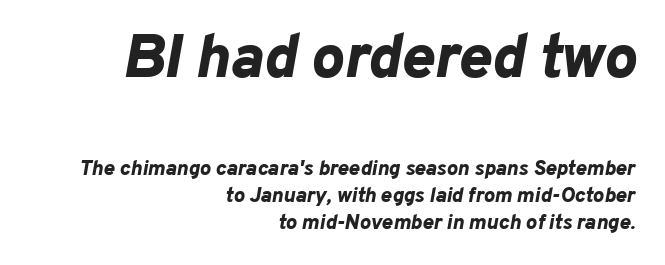
Q: Is the text bold? A: Yes.
Q: Is the text italic (slanted)? A: Yes, it leans right by about 10 degrees.
Q: Is the text underlined? A: No.
Q: How is the paragraph aligned? A: Right-aligned.
Q: Is the spacing between letters normal or unusually wide? A: Normal.
Q: Is the spacing between lines tight, normal or loose? A: Normal.
Q: Which block of text is set in a larger size, the first (top) or the second (bottom)? A: The first (top) one.
Q: Width (condensed, normal, or wide)? A: Normal.
Q: Stroke contrast? A: Low.
Q: x-height? A: Medium.
Q: Monospaced? A: No.
